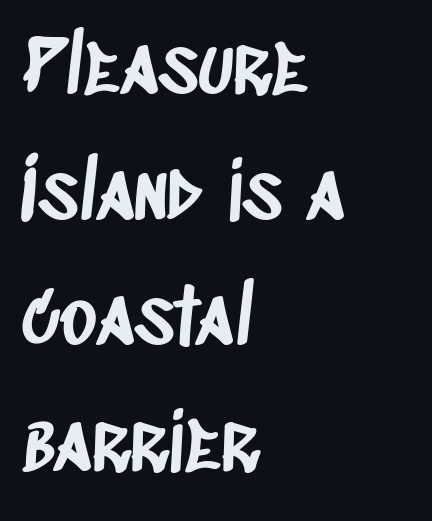
The image shows 79 px condensed sans-serif type; set left-aligned, normal line spacing (1.59x), normal letter spacing, not underlined; low stroke contrast and a large x-height.
